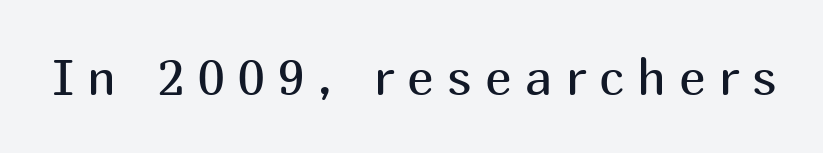
Is the letter spacing exaggerated? Yes — the characters are pushed far apart. Weight: in the light-to-regular range. Unmarked baselines from the first word to the last. Do the letters lean? They stand straight. Think of a printed novel: that variable character pitch is what you see here. Font category for this specimen: sans-serif.
